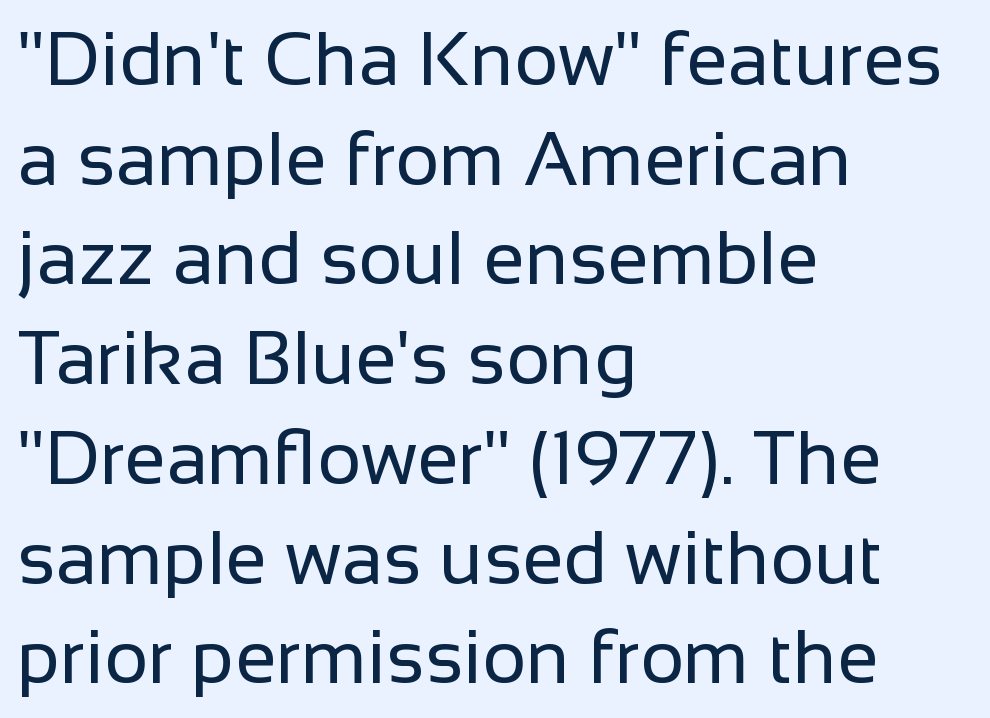
The image shows 75 px regular-weight sans-serif type, upright; set left-aligned, normal line spacing (1.33x), normal letter spacing, not underlined; low stroke contrast and a medium x-height.
